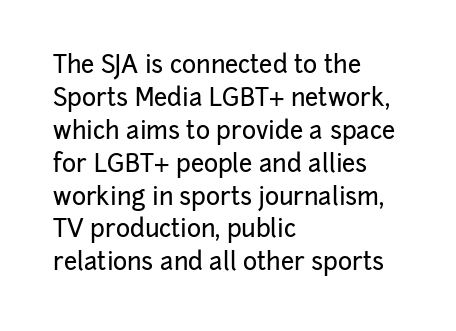
The type sits square on the baseline with zero lean. Students, observe: this is what conventionally led text looks like. Notice how the passage keeps a crisp vertical edge on the left only. Lines of text with bare space underneath.
